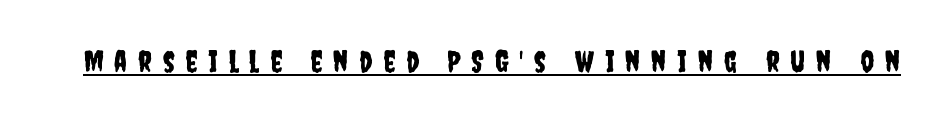
The line texture is sparse and dotted thanks to wide tracking. Does a line run under the words? Yes, clearly. Each letter's strokes conclude bluntly, with no projecting serifs. Spacing verdict: proportional, widths tailored to each character.
